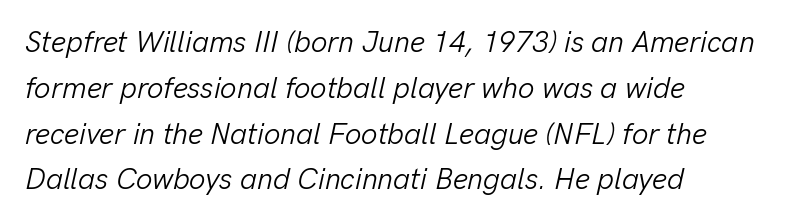
Only glyphs here, with clear space below each row. Glyph-to-glyph distance matches everyday printed text. Summary of vertical rhythm: regular, with standard interline spacing. Note the varied advance widths — an 'i' is clearly narrower than an 'm'.
